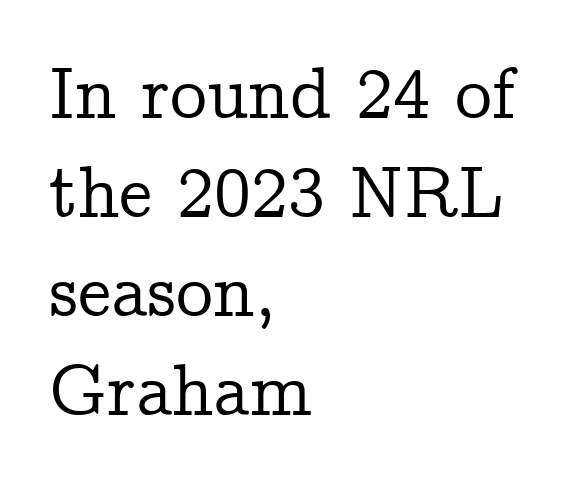
{"serif": "yes", "italic": "no", "width": "normal", "stroke_contrast": "low", "x_height": "medium", "monospaced": "no", "underline": "no", "align": "left", "line_spacing": "normal", "line_spacing_ratio": 1.34, "letter_spacing": "normal", "letter_spacing_em": 0.0, "glyph_px": 74}
